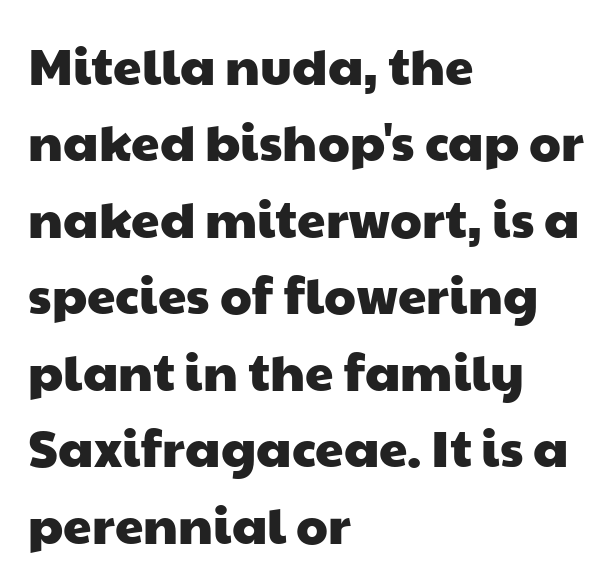
How are the letters spaced? Ordinarily, with no added tracking. A typesetter would label this face a sans. Successive baselines arrive at the customary interval. Does the copy run flush right? No — it runs flush left. Note the varied advance widths — an 'i' is clearly narrower than an 'm'. The space beneath each line is pristine and unruled.
